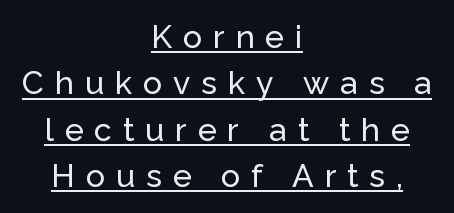
The image shows 32 px sans-serif type, upright; set centered, normal line spacing (1.45x), unusually wide letter spacing (+0.34 em), underlined; low stroke contrast and a medium x-height.
